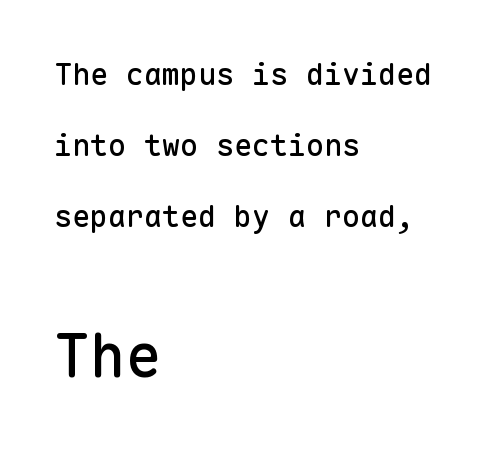
Q: Is the text italic (slanted)? A: No, it is upright.
Q: Is the typeface a serif or a sans-serif typeface? A: Sans-serif.
Q: Is the text underlined? A: No.
Q: How is the paragraph aligned? A: Left-aligned.
Q: Is the spacing between letters normal or unusually wide? A: Normal.
Q: Is the spacing between lines tight, normal or loose? A: Loose.
Q: Which block of text is set in a larger size, the first (top) or the second (bottom)? A: The second (bottom) one.
Q: Width (condensed, normal, or wide)? A: Normal.
Q: Stroke contrast? A: Low.
Q: x-height? A: Medium.
Q: Monospaced? A: Yes.
